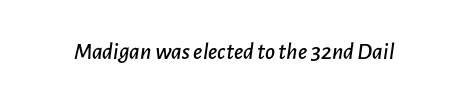
Q: Is the text italic (slanted)? A: Yes, it leans right by about 7 degrees.
Q: Is the text underlined? A: No.
Q: Is the spacing between letters normal or unusually wide? A: Normal.
